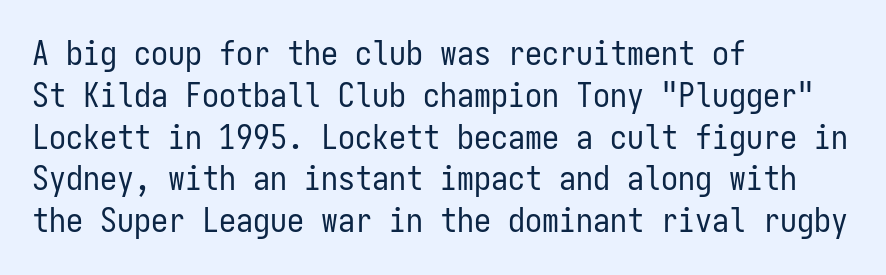
The image shows 34 px regular-weight, condensed sans-serif type, upright, monospaced; set left-aligned, line spacing 1.23x, normal letter spacing, not underlined; low stroke contrast and a medium x-height.
